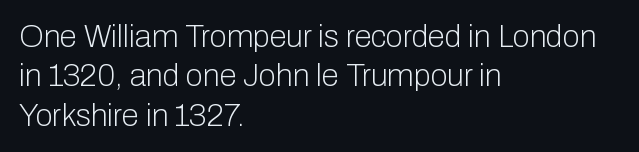
{"serif": "no", "italic": "no", "bold": "no", "weight": "light", "width": "normal", "stroke_contrast": "low", "x_height": "medium", "monospaced": "no", "underline": "no", "align": "left", "line_spacing": "normal", "line_spacing_ratio": 1.27, "letter_spacing": "normal", "letter_spacing_em": 0.0, "glyph_px": 31}
